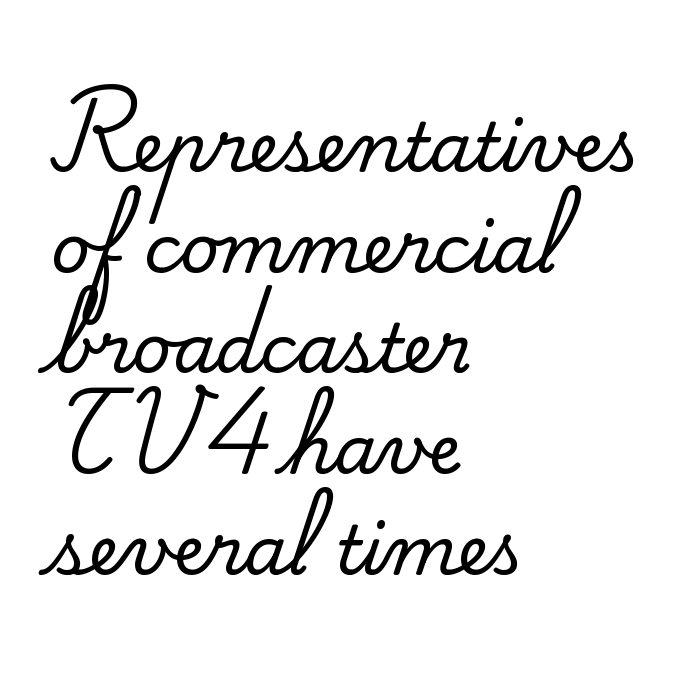
{"serif": "yes", "width": "normal", "stroke_contrast": "medium", "x_height": "small", "monospaced": "no", "underline": "no", "align": "left", "line_spacing": "normal", "line_spacing_ratio": 1.48, "letter_spacing": "normal", "letter_spacing_em": 0.0, "glyph_px": 68}
